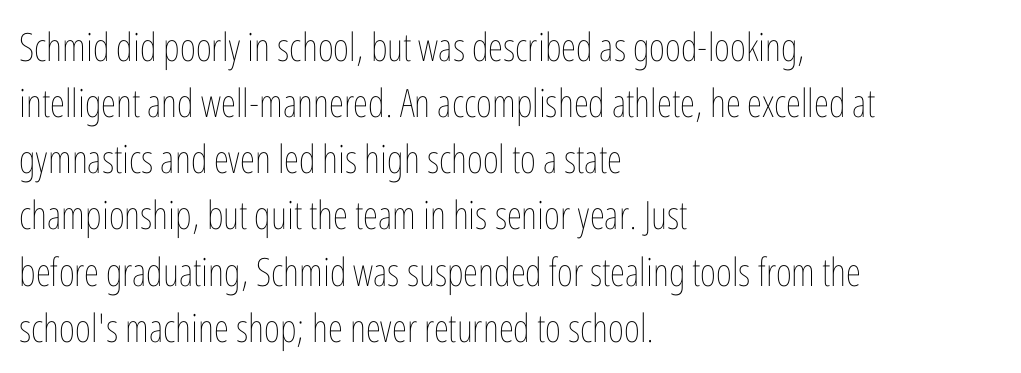
This reads as an unemphasized weight, regular at the heaviest. A student would call this left alignment; a typographer would say flush left, rag right. Tall strokes in this sample are plumb rather than angled. Check the space under the baseline: it is left empty. These lines are rendered in a variable-pitch font.
